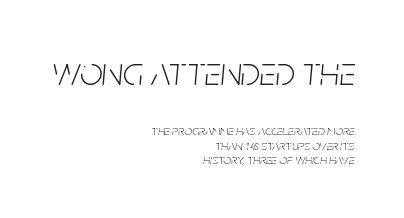
The image shows 40 px light, condensed type, italic (leaning right); set right-aligned, tight line spacing (1.03x), normal letter spacing, not underlined; the first (top) block is 2.86x larger; low stroke contrast and a large x-height.
